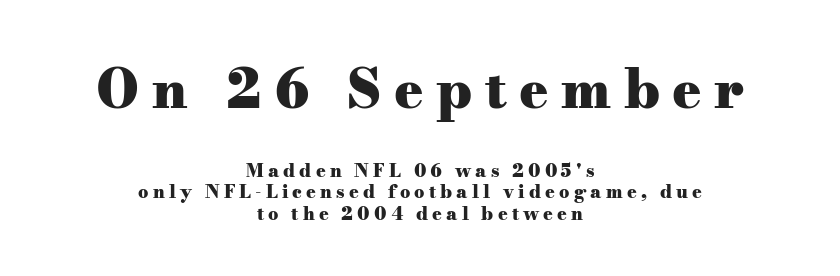
The image shows 54 px heavy, wide serif type, upright; set centered, line spacing 1.21x, unusually wide letter spacing (+0.23 em), not underlined; the first (top) block is 3.0x larger; medium stroke contrast and a small x-height.
